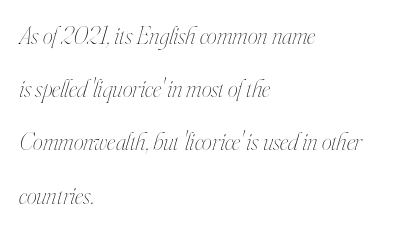
The glyphs are unaccompanied by any horizontal stroke below them. A student would call this left alignment; a typographer would say flush left, rag right. The letterforms sit shoulder to shoulder at normal distance. Is the type heavy? It reads as light-to-regular instead. How would I describe the line gaps? Wide and relaxed.
